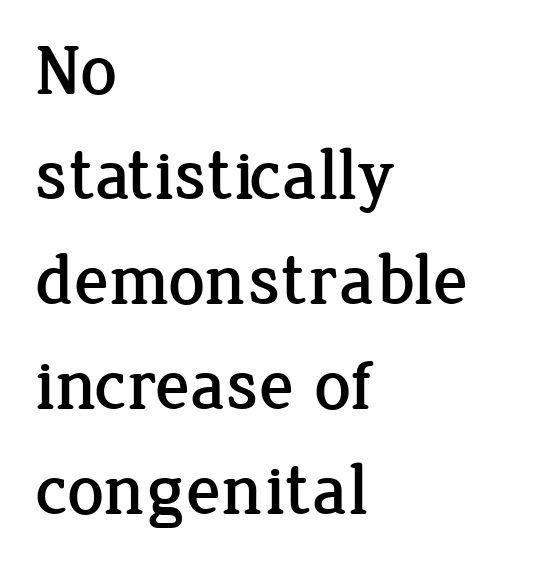
The image shows 72 px serif type, upright; set left-aligned, normal line spacing (1.46x), normal letter spacing, not underlined; low stroke contrast and a medium x-height.
